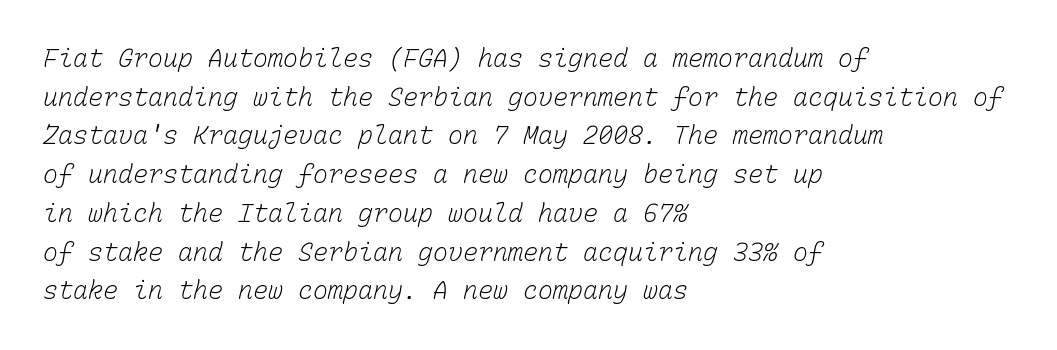
The face looks like a standard text weight, possibly lighter. How are the letters spaced? Ordinarily, with no added tracking. The paragraph has a hard left edge and a soft right edge. The specimen omits any rule beneath the text block's lines. Is there much room between lines? A standard amount, neither cramped nor airy.
